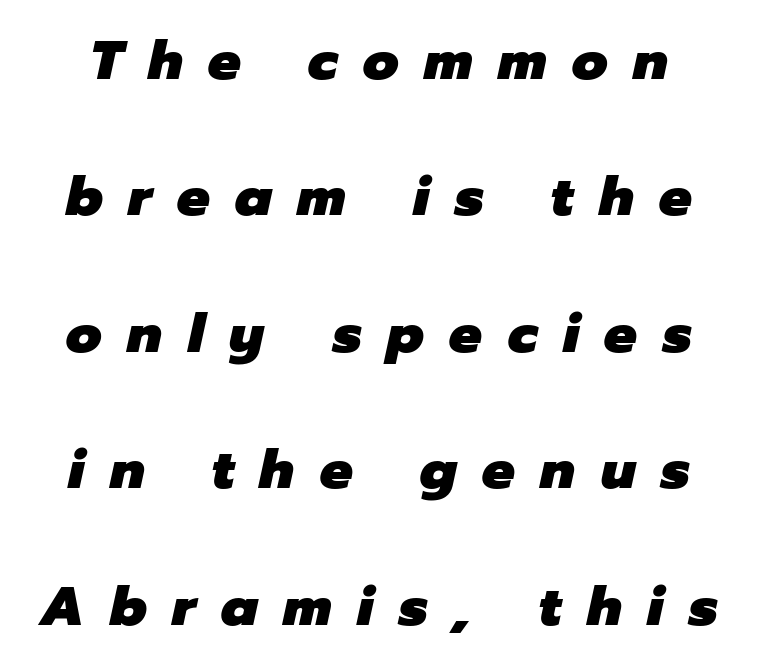
Typographic density is high because the face is bold. What stands out about the letter spacing? Its width — letters are far apart. Character widths vary here, with narrow letters taking less room than wide ones. The glyphs are unaccompanied by any horizontal stroke below them. Line spacing here is loose.
